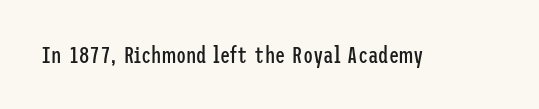
The type is set solid horizontally, with unmodified tracking. Words float on clear page, feet unadorned. A quiet, ordinary-to-light weight characterises the typeface. The type sits square on the baseline with zero lean.
